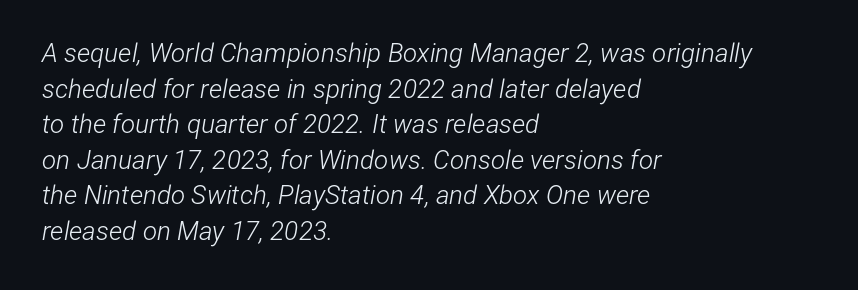
Does the leading feel generous? No, just average. Short note: letters normally spaced. The face looks like a standard text weight, possibly lighter. Short and long lines alike share a common starting point at left. A bare baseline throughout the passage.
